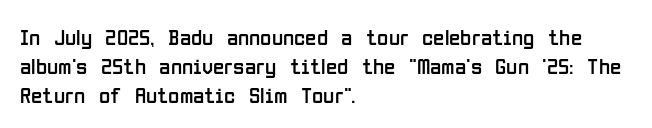
A typesetter would call this zero additional tracking. If you drew a line through each stem, it would be perfectly vertical. This block has exactly the height ordinary leading produces. Teacher's note: observe the even left margin — that is flush-left alignment. The area under the type is left untouched. This is not heavy type; no bold has been used.
